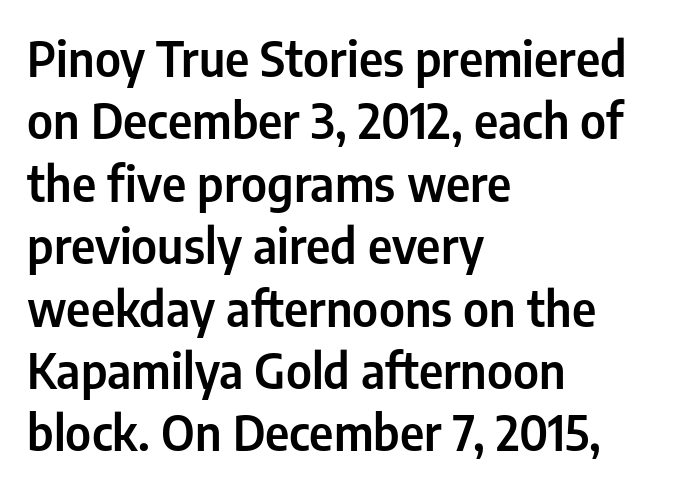
{"serif": "no", "italic": "no", "width": "condensed", "stroke_contrast": "low", "x_height": "medium", "monospaced": "no", "underline": "no", "align": "left", "line_spacing": "normal", "line_spacing_ratio": 1.3, "letter_spacing": "normal", "letter_spacing_em": 0.0, "glyph_px": 48}
